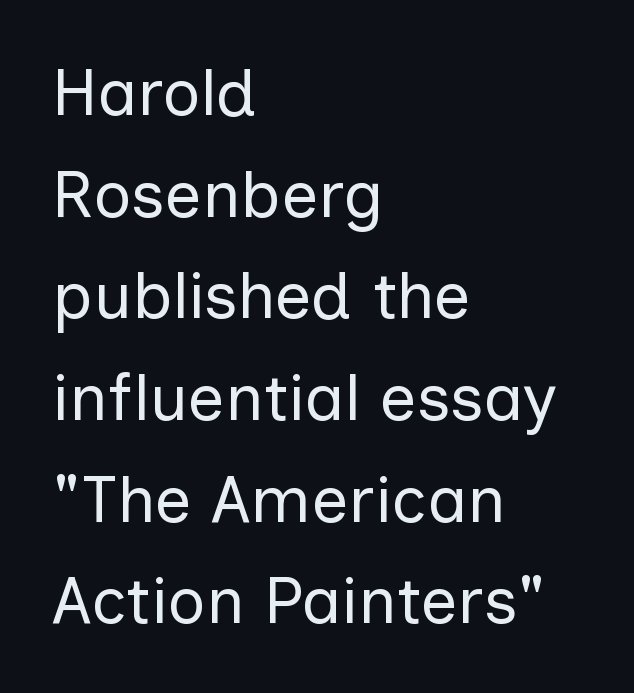
The image shows 66 px regular-weight sans-serif type, upright; set left-aligned, normal line spacing (1.54x), normal letter spacing, not underlined; low stroke contrast and a medium x-height.
